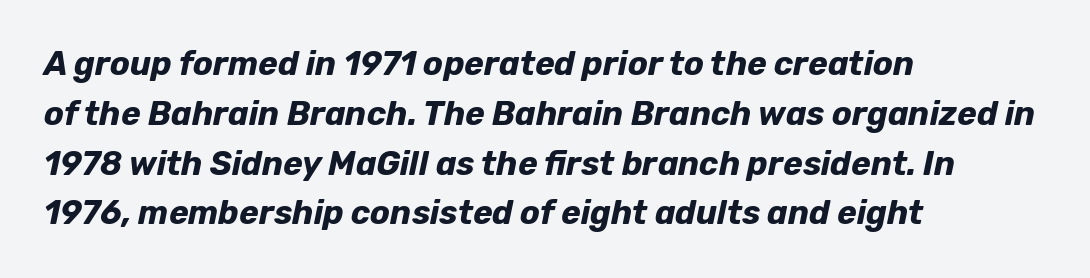
The image shows 33 px bold type, italic (leaning right); set left-aligned, normal line spacing (1.51x), normal letter spacing, not underlined; low stroke contrast and a medium x-height.
